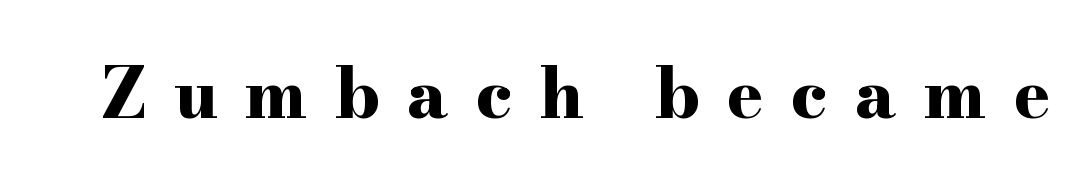
Its strokes are broad and dark, the hallmark of bold type. A typesetter would mark this as roman, not italic. Think of a printed novel: that variable character pitch is what you see here. Each row of text sits above clean, open space. Letter spacing: wide.
